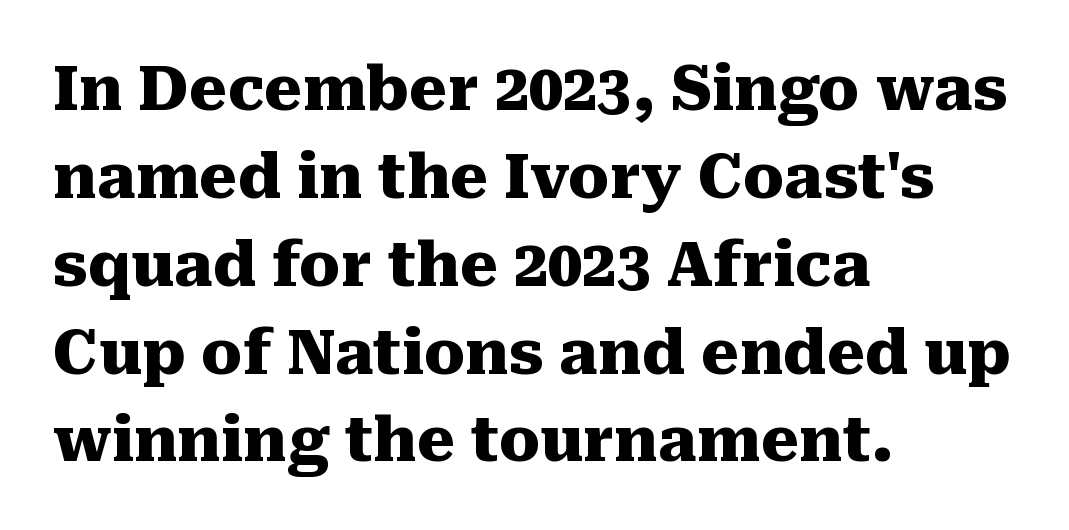
The image shows 61 px heavy serif type, upright; set left-aligned, normal line spacing (1.44x), normal letter spacing, not underlined; medium stroke contrast and a medium x-height.
